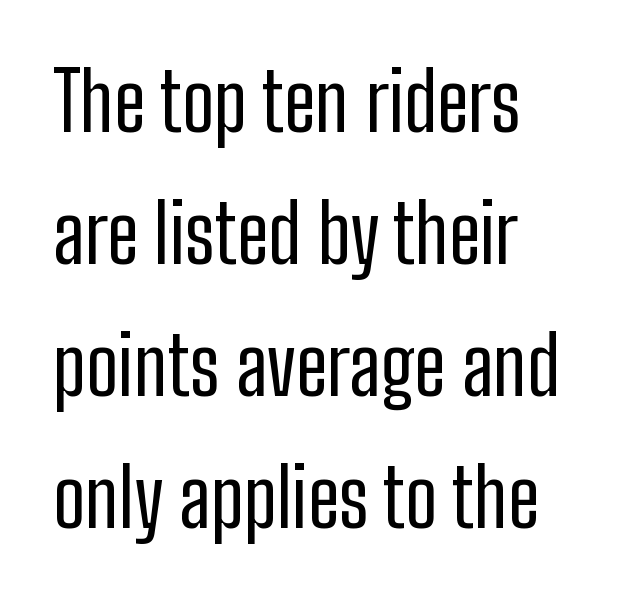
The image shows 80 px regular-weight, condensed sans-serif type, upright; set left-aligned, normal line spacing (1.65x), normal letter spacing, not underlined; low stroke contrast and a medium x-height.
